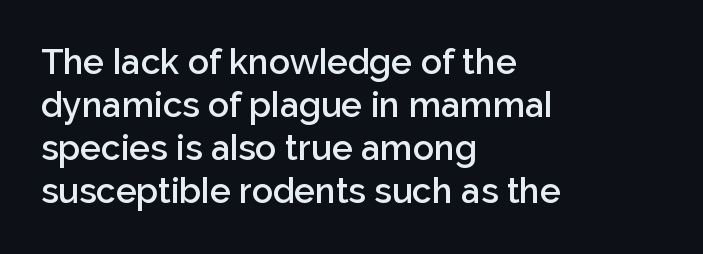
Q: Is the text bold? A: Semi-bold.
Q: Is the text italic (slanted)? A: No, it is upright.
Q: Is the typeface a serif or a sans-serif typeface? A: Sans-serif.
Q: Is the text underlined? A: No.
Q: How is the paragraph aligned? A: Left-aligned.
Q: Is the spacing between letters normal or unusually wide? A: Normal.
Q: Width (condensed, normal, or wide)? A: Normal.
Q: Stroke contrast? A: Low.
Q: x-height? A: Medium.
Q: Monospaced? A: No.
